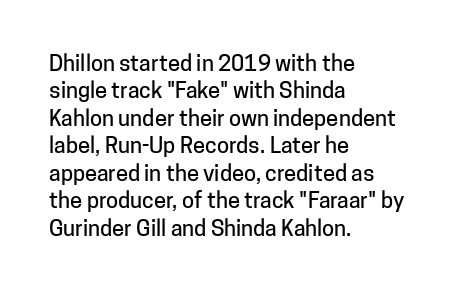
{"italic": "no", "underline": "no", "align": "left", "line_spacing": "normal", "line_spacing_ratio": 1.25, "letter_spacing": "normal", "letter_spacing_em": 0.0, "glyph_px": 22}
